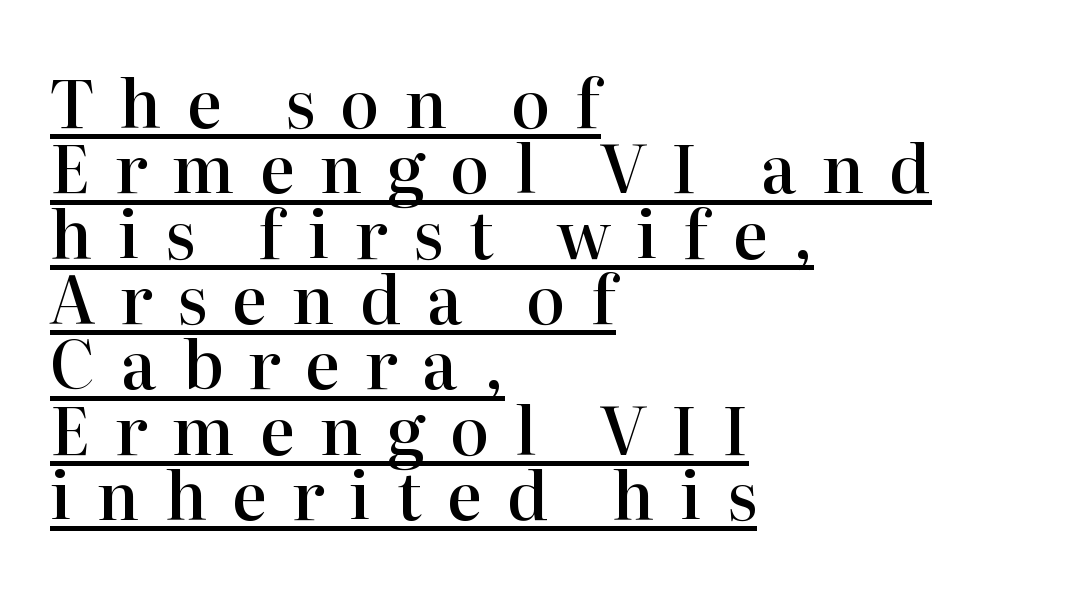
Q: Is the text bold? A: Semi-bold.
Q: Is the text italic (slanted)? A: No, it is upright.
Q: Is the typeface a serif or a sans-serif typeface? A: Serif.
Q: Is the text underlined? A: Yes.
Q: How is the paragraph aligned? A: Left-aligned.
Q: Is the spacing between letters normal or unusually wide? A: Unusually wide.
Q: Is the spacing between lines tight, normal or loose? A: Tight.
Q: Width (condensed, normal, or wide)? A: Normal.
Q: Stroke contrast? A: High.
Q: x-height? A: Medium.
Q: Monospaced? A: No.
